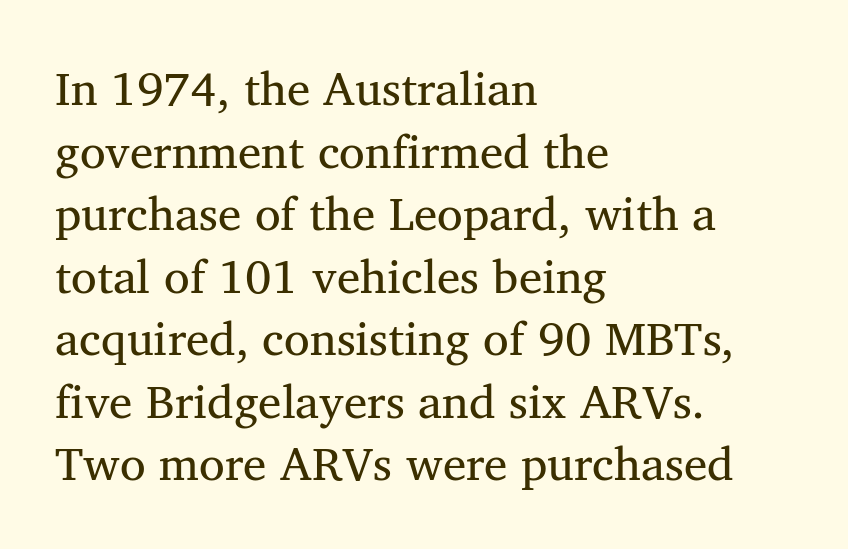
The image shows 47 px regular-weight serif type, upright; set left-aligned, normal line spacing (1.33x), normal letter spacing, not underlined; medium stroke contrast and a medium x-height.
